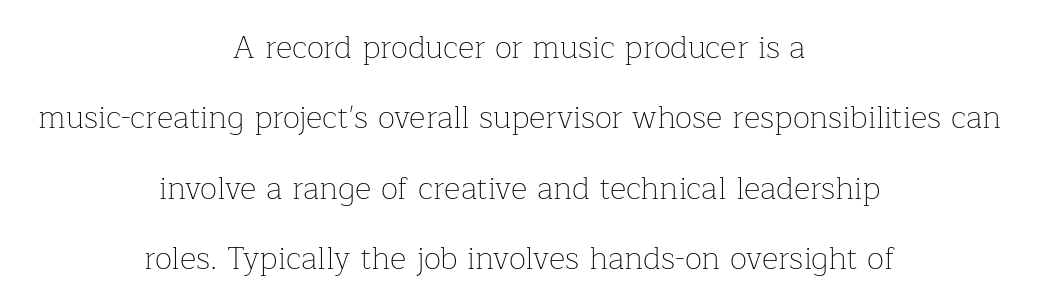
The image shows 32 px thin serif type, upright; set centered, loose line spacing (2.2x), normal letter spacing, not underlined; low stroke contrast and a medium x-height.
